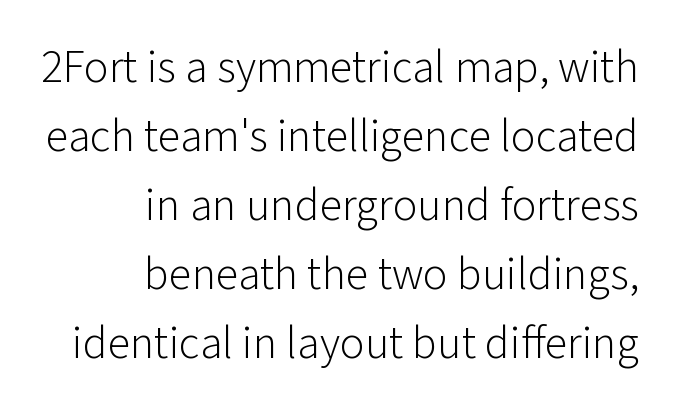
Q: Is the text bold? A: No.
Q: Is the text italic (slanted)? A: No, it is upright.
Q: Is the typeface a serif or a sans-serif typeface? A: Sans-serif.
Q: Is the text underlined? A: No.
Q: How is the paragraph aligned? A: Right-aligned.
Q: Is the spacing between letters normal or unusually wide? A: Normal.
Q: Is the spacing between lines tight, normal or loose? A: Normal.
Q: Width (condensed, normal, or wide)? A: Normal.
Q: Stroke contrast? A: Low.
Q: x-height? A: Medium.
Q: Monospaced? A: No.
